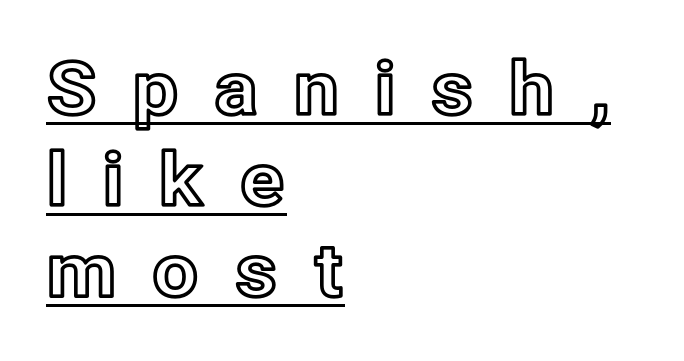
Q: Is the text italic (slanted)? A: No, it is upright.
Q: Is the text underlined? A: Yes.
Q: How is the paragraph aligned? A: Left-aligned.
Q: Is the spacing between letters normal or unusually wide? A: Unusually wide.
Q: Is the spacing between lines tight, normal or loose? A: Normal.
Q: Width (condensed, normal, or wide)? A: Normal.
Q: x-height? A: Medium.
Q: Monospaced? A: No.
